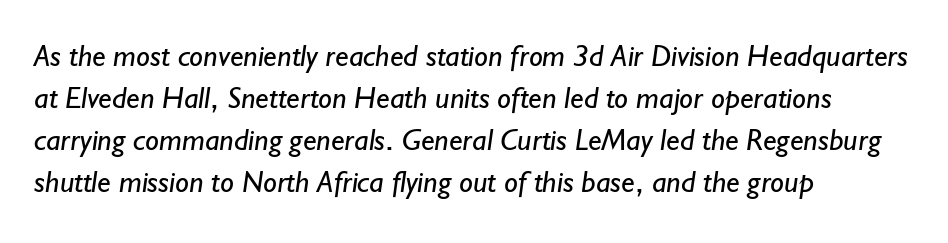
These lines are set flush left with a ragged right edge. Note: no serifs on the glyphs. Inter-character spacing is left at the font's built-in metrics. Weight: not bold — regular or lighter. This sample has the flowing, uneven cadence of proportional lettering. Underline: absent.
